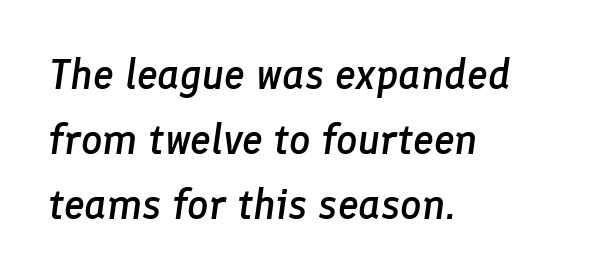
Where is the straight margin? On the left. The letters advance in unequal steps, a hallmark of proportional type. The text carries the slant typical of an italic or oblique font. Anything drawn beneath the words? Only blank space.
